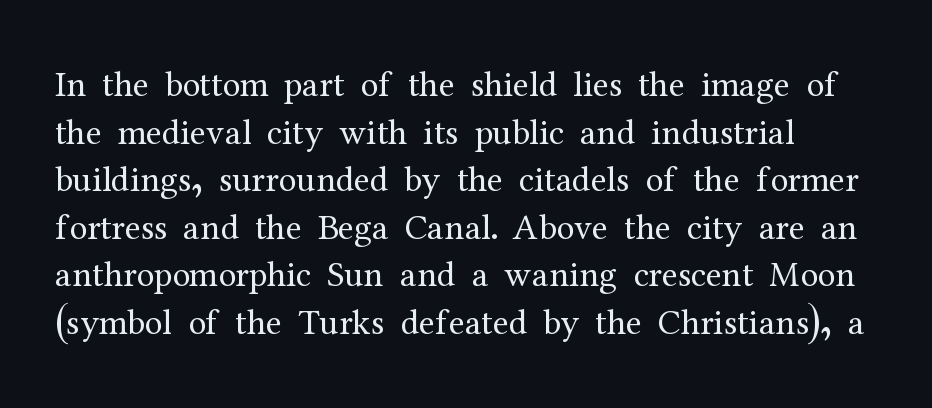
Q: Is the text bold? A: No.
Q: Is the text italic (slanted)? A: No, it is upright.
Q: Is the typeface a serif or a sans-serif typeface? A: Serif.
Q: Is the text underlined? A: No.
Q: How is the paragraph aligned? A: Left-aligned.
Q: Is the spacing between letters normal or unusually wide? A: Normal.
Q: Is the spacing between lines tight, normal or loose? A: Normal.
Q: Width (condensed, normal, or wide)? A: Normal.
Q: Stroke contrast? A: Medium.
Q: x-height? A: Medium.
Q: Monospaced? A: No.
